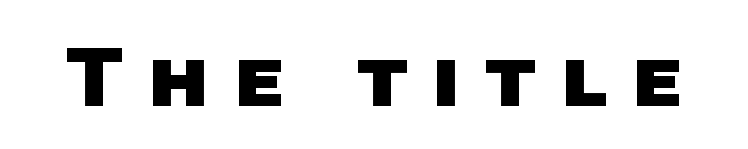
{"serif": "no", "bold": "yes", "weight": "heavy", "width": "normal", "stroke_contrast": "low", "x_height": "large", "monospaced": "no", "underline": "no", "letter_spacing": "wide", "letter_spacing_em": 0.33, "glyph_px": 78}
